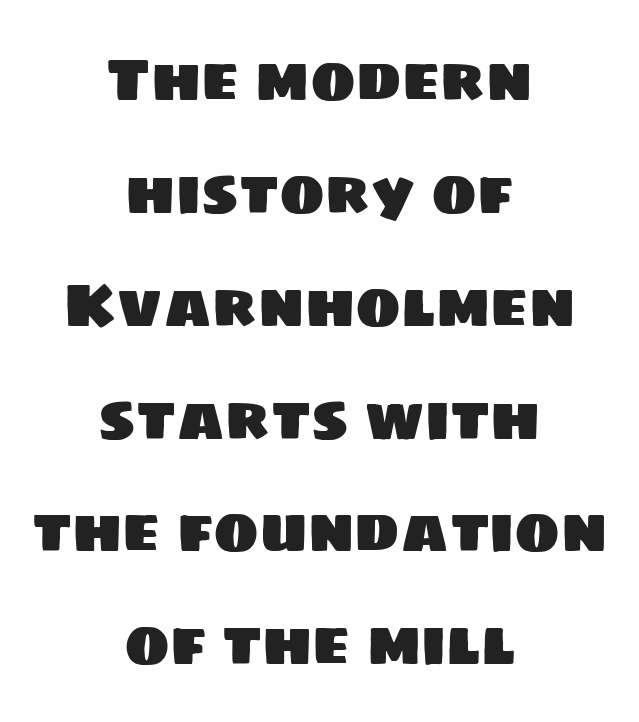
The image shows 61 px sans-serif type; set centered, line spacing 1.85x, normal letter spacing, not underlined; low stroke contrast and a large x-height.
